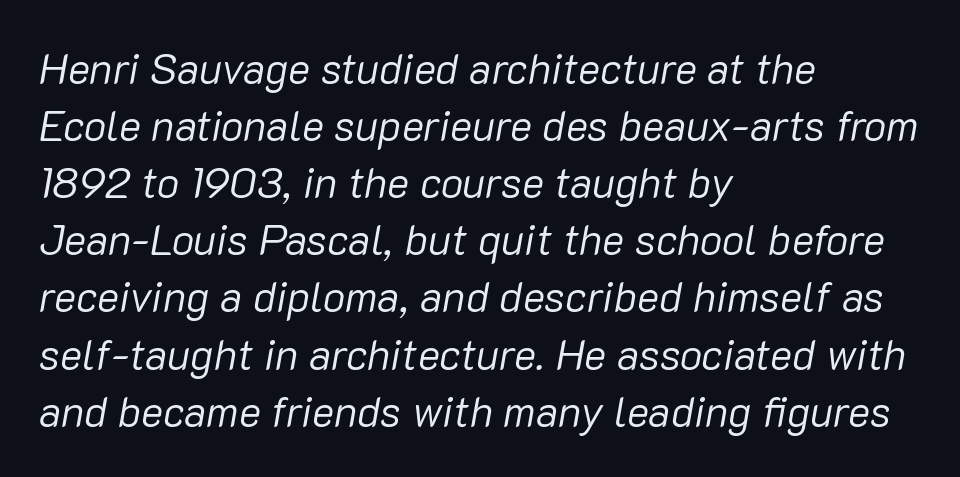
The image shows 42 px regular-weight type, italic (leaning right); set left-aligned, normal line spacing (1.36x), normal letter spacing, not underlined; low stroke contrast and a medium x-height.
